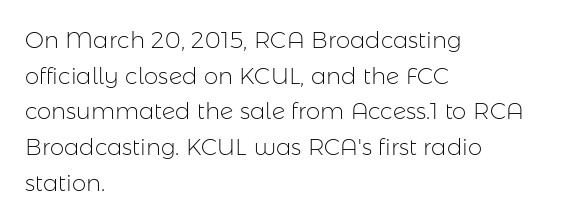
The image shows 23 px text type, upright; set left-aligned, normal line spacing (1.55x), normal letter spacing, not underlined.
